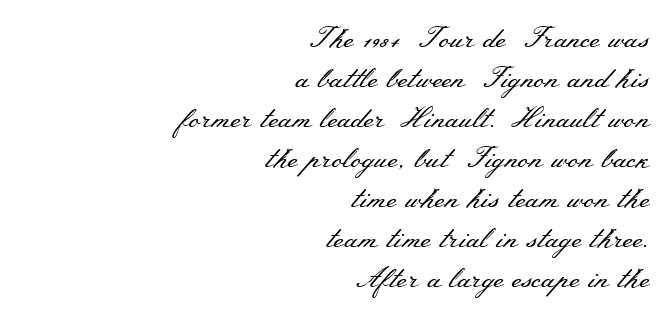
The image shows 28 px regular-weight, wide serif type; set right-aligned, normal line spacing (1.43x), normal letter spacing, not underlined; medium stroke contrast and a small x-height.
